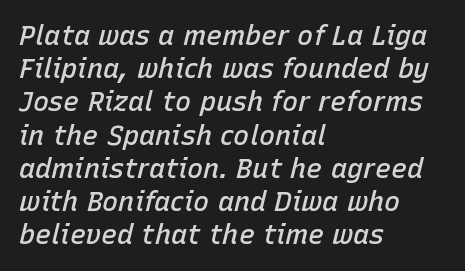
{"italic": "yes", "lean": "right", "slant_degrees": 15, "bold": "semi", "underline": "no", "align": "left", "line_spacing_ratio": 1.23, "letter_spacing": "normal", "letter_spacing_em": 0.0, "glyph_px": 27}
